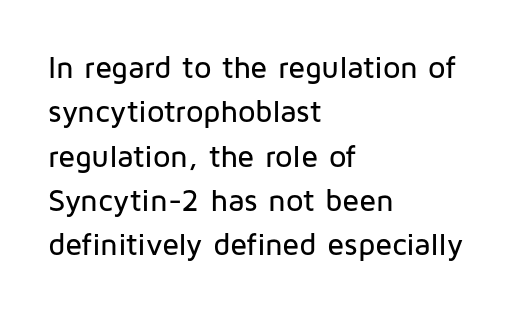
Q: Is the text italic (slanted)? A: No, it is upright.
Q: Is the typeface a serif or a sans-serif typeface? A: Sans-serif.
Q: Is the text underlined? A: No.
Q: How is the paragraph aligned? A: Left-aligned.
Q: Is the spacing between letters normal or unusually wide? A: Normal.
Q: Is the spacing between lines tight, normal or loose? A: Normal.
Q: Width (condensed, normal, or wide)? A: Normal.
Q: Stroke contrast? A: Low.
Q: x-height? A: Medium.
Q: Monospaced? A: No.
